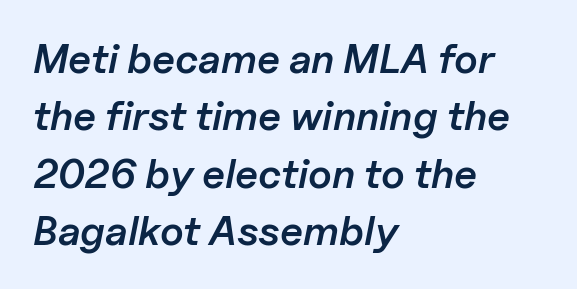
{"italic": "yes", "lean": "right", "slant_degrees": 11, "bold": "semi", "weight": "semibold", "width": "normal", "stroke_contrast": "low", "x_height": "medium", "monospaced": "no", "underline": "no", "align": "left", "line_spacing": "normal", "line_spacing_ratio": 1.4, "letter_spacing": "normal", "letter_spacing_em": 0.0, "glyph_px": 41}
